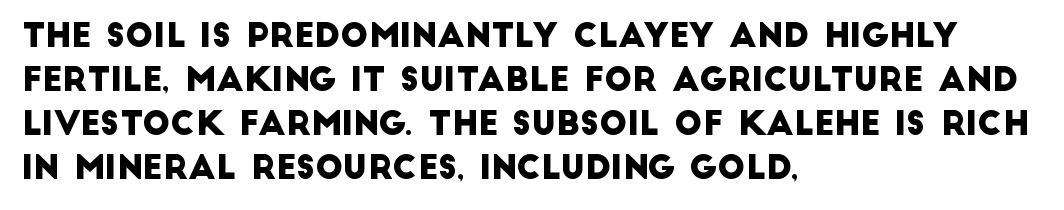
{"serif": "no", "width": "normal", "stroke_contrast": "low", "x_height": "large", "monospaced": "no", "underline": "no", "align": "left", "line_spacing": "normal", "line_spacing_ratio": 1.33, "letter_spacing": "normal", "letter_spacing_em": 0.0, "glyph_px": 33}
